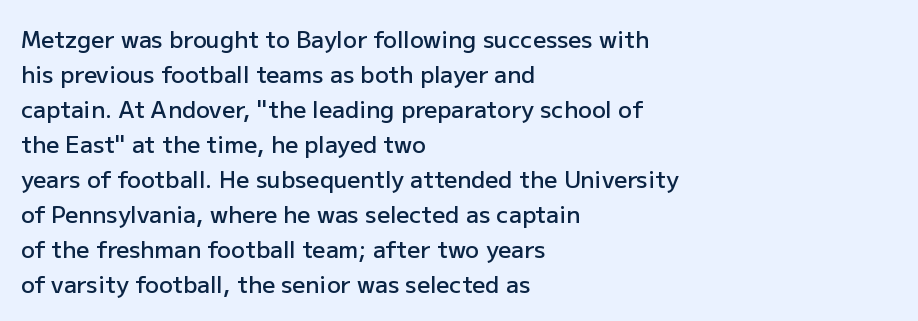
{"italic": "no", "bold": "semi", "underline": "no", "align": "left", "line_spacing": "normal", "line_spacing_ratio": 1.52, "letter_spacing": "normal", "letter_spacing_em": 0.0, "glyph_px": 23}
